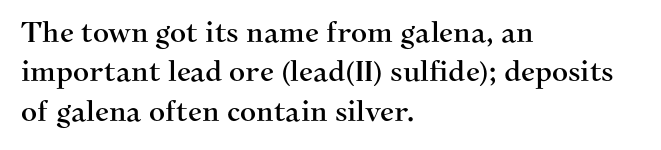
The image shows 28 px serif type, upright; set left-aligned, normal line spacing (1.41x), normal letter spacing, not underlined; medium stroke contrast and a medium x-height.
